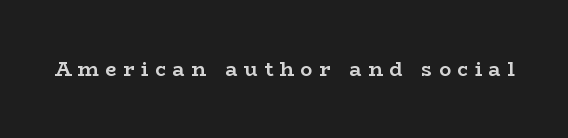
The image shows 20 px bold type, upright; set unusually wide letter spacing (+0.33 em), not underlined.
